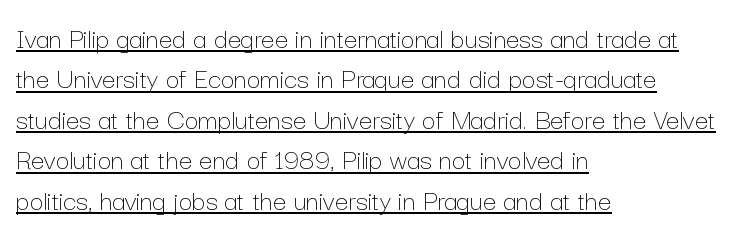
The image shows 30 px thin type, upright; set left-aligned, normal line spacing (1.35x), normal letter spacing, underlined; low stroke contrast and a medium x-height.
